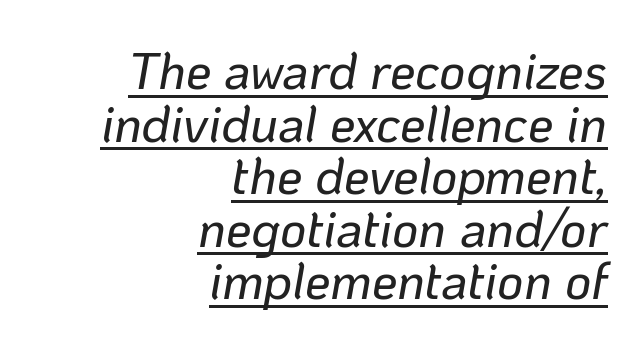
Q: Is the text italic (slanted)? A: Yes, it leans right by about 10 degrees.
Q: Is the text underlined? A: Yes.
Q: How is the paragraph aligned? A: Right-aligned.
Q: Is the spacing between letters normal or unusually wide? A: Normal.
Q: Is the spacing between lines tight, normal or loose? A: Tight.
Q: Width (condensed, normal, or wide)? A: Normal.
Q: Stroke contrast? A: Low.
Q: x-height? A: Medium.
Q: Monospaced? A: No.
